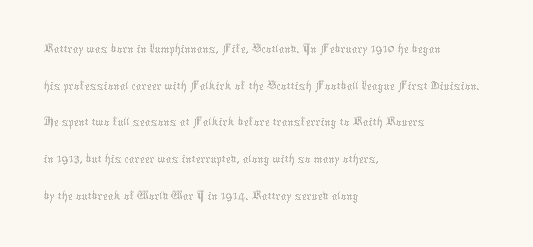
The image shows 28 px thin type, upright; set left-aligned, normal line spacing (1.31x), normal letter spacing, not underlined; medium stroke contrast and a medium x-height.
